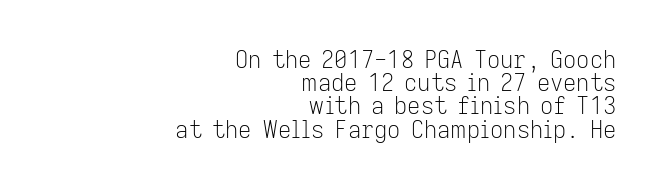
The image shows 23 px text type, upright; set right-aligned, tight line spacing (1.01x), normal letter spacing, not underlined.
